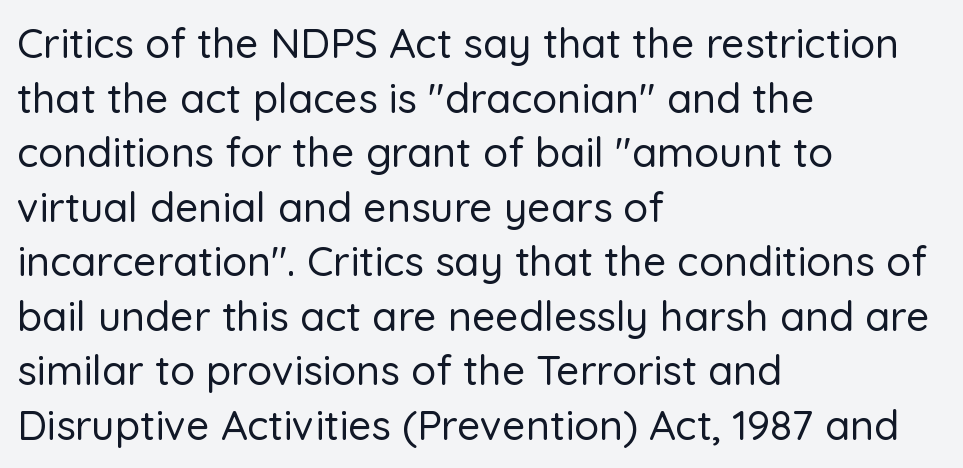
The image shows 41 px sans-serif type, upright; set left-aligned, normal line spacing (1.33x), normal letter spacing, not underlined; low stroke contrast and a medium x-height.
